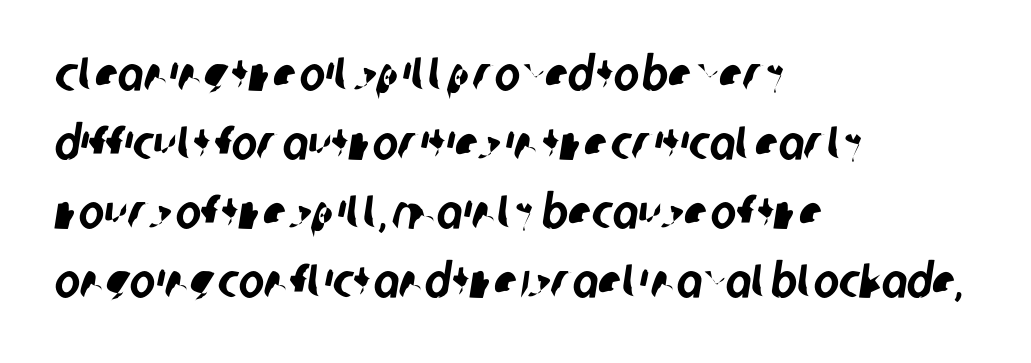
{"serif": "no", "width": "condensed", "stroke_contrast": "low", "x_height": "large", "monospaced": "no", "underline": "no", "align": "left", "line_spacing": "normal", "line_spacing_ratio": 1.44, "letter_spacing": "normal", "letter_spacing_em": 0.0, "glyph_px": 48}
